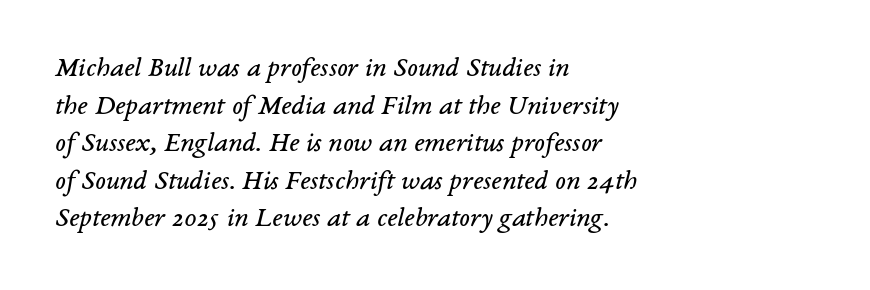
{"serif": "yes", "italic": "yes", "lean": "right", "slant_degrees": 14, "bold": "no", "weight": "regular", "width": "normal", "stroke_contrast": "low", "x_height": "medium", "monospaced": "no", "underline": "no", "align": "left", "line_spacing": "normal", "line_spacing_ratio": 1.34, "letter_spacing": "normal", "letter_spacing_em": 0.0, "glyph_px": 28}
